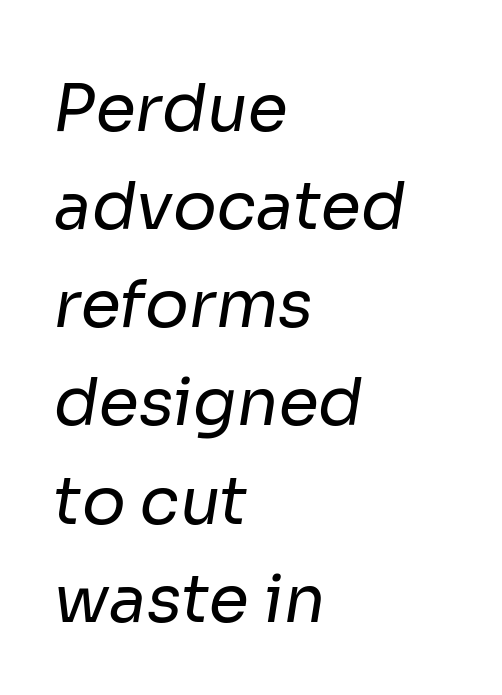
{"serif": "no", "bold": "no", "weight": "regular", "width": "normal", "stroke_contrast": "low", "x_height": "medium", "monospaced": "no", "underline": "no", "align": "left", "line_spacing": "normal", "line_spacing_ratio": 1.51, "letter_spacing": "normal", "letter_spacing_em": 0.0, "glyph_px": 65}
